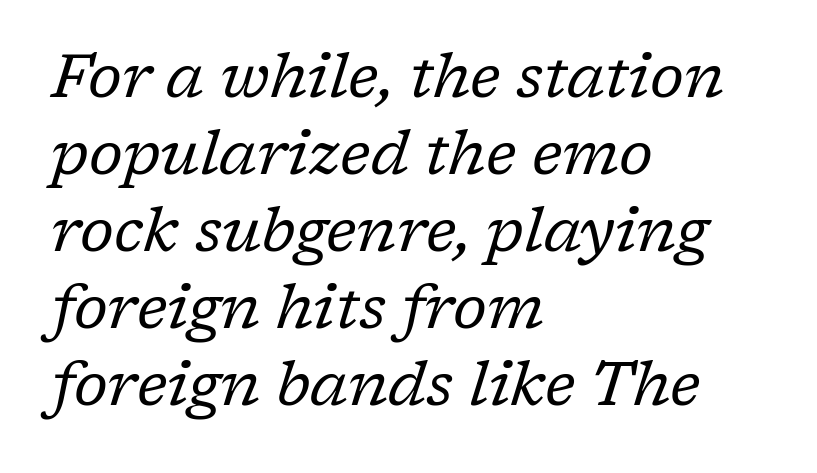
{"serif": "yes", "italic": "yes", "lean": "right", "slant_degrees": 17, "bold": "no", "weight": "regular", "width": "normal", "stroke_contrast": "low", "x_height": "medium", "monospaced": "no", "underline": "no", "align": "left", "line_spacing_ratio": 1.24, "letter_spacing": "normal", "letter_spacing_em": 0.0, "glyph_px": 62}
